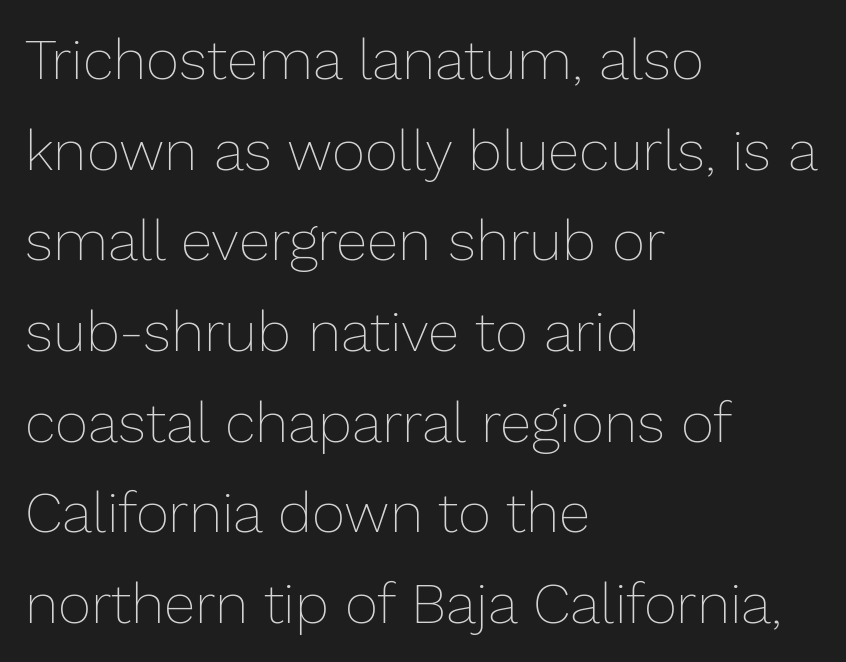
Q: Is the text bold? A: No.
Q: Is the text italic (slanted)? A: No, it is upright.
Q: Is the text underlined? A: No.
Q: How is the paragraph aligned? A: Left-aligned.
Q: Is the spacing between letters normal or unusually wide? A: Normal.
Q: Is the spacing between lines tight, normal or loose? A: Normal.
Q: Width (condensed, normal, or wide)? A: Normal.
Q: Stroke contrast? A: Low.
Q: x-height? A: Medium.
Q: Monospaced? A: No.
